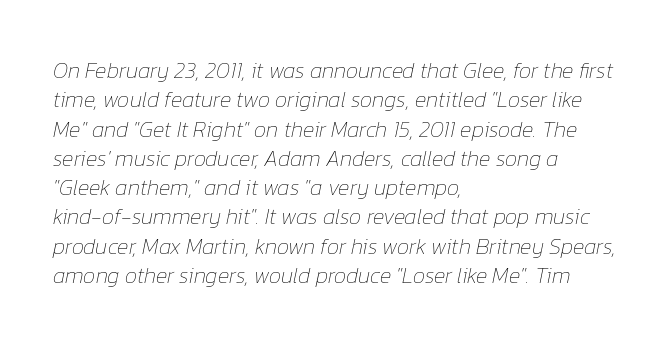
Q: Is the text bold? A: No.
Q: Is the text italic (slanted)? A: Yes, it leans right by about 12 degrees.
Q: Is the text underlined? A: No.
Q: How is the paragraph aligned? A: Left-aligned.
Q: Is the spacing between letters normal or unusually wide? A: Normal.
Q: Is the spacing between lines tight, normal or loose? A: Normal.
